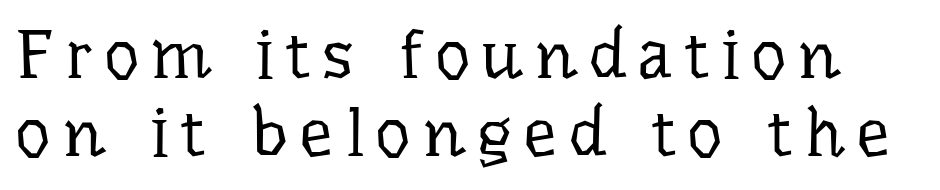
These lines are rendered in a variable-pitch font. A bare baseline throughout the passage. The letters stand upright; this is a roman face. Quick note: interline space is minimal. Each stroke keeps to a modest, everyday thickness or less. The designer went with a serif here, giving each stem small feet.
